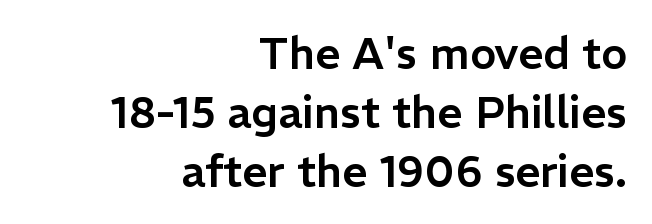
The image shows 44 px sans-serif type, upright; set right-aligned, normal line spacing (1.34x), normal letter spacing, not underlined; low stroke contrast and a medium x-height.
